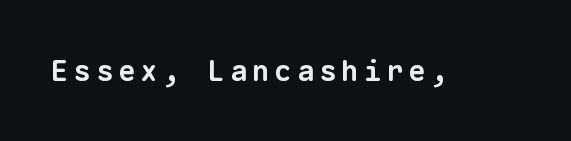
The image shows 29 px bold sans-serif type, monospaced; set not underlined; low stroke contrast and a medium x-height.
